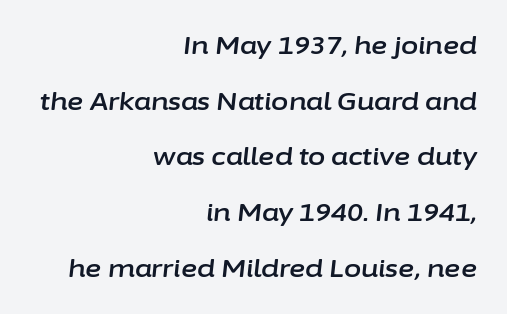
The image shows 25 px text type, italic (leaning right); set right-aligned, loose line spacing (2.23x), normal letter spacing, not underlined.
